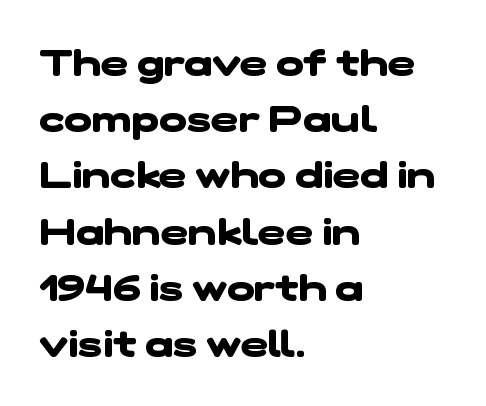
{"serif": "no", "bold": "yes", "weight": "heavy", "width": "wide", "stroke_contrast": "low", "x_height": "medium", "monospaced": "no", "underline": "no", "align": "left", "line_spacing": "normal", "line_spacing_ratio": 1.52, "letter_spacing": "normal", "letter_spacing_em": 0.0, "glyph_px": 37}
